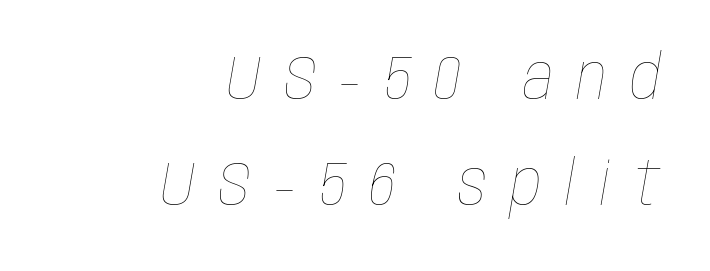
Glance below the letters and you will spot only blank space. The passage is arranged like a letterhead date or caption credit — flush right. The passage shown is not bold in any degree. Someone cranked the tracking dial way up on this one.
